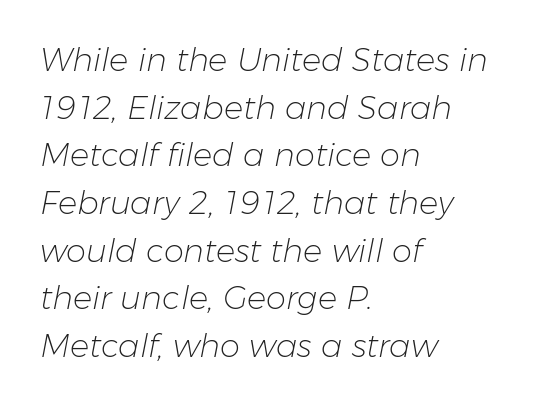
Horizontal alignment here is leftward, the default for most running prose. Horizontal bands of white between lines are of average thickness. A bare baseline throughout the passage. The letters advance in unequal steps, a hallmark of proportional type.
